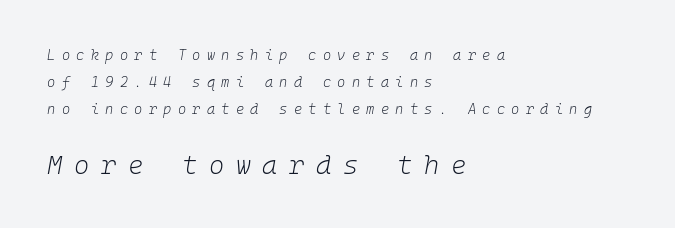
Q: Is the text bold? A: No.
Q: Is the text italic (slanted)? A: Yes, it leans right by about 10 degrees.
Q: Is the text underlined? A: No.
Q: How is the paragraph aligned? A: Left-aligned.
Q: Is the spacing between letters normal or unusually wide? A: Unusually wide.
Q: Is the spacing between lines tight, normal or loose? A: Loose.
Q: Which block of text is set in a larger size, the first (top) or the second (bottom)? A: The second (bottom) one.
